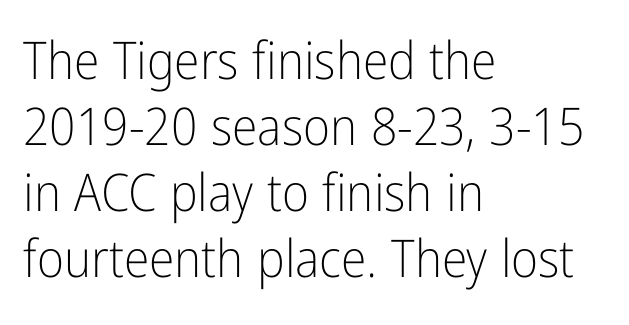
Q: Is the text bold? A: No.
Q: Is the text italic (slanted)? A: No, it is upright.
Q: Is the typeface a serif or a sans-serif typeface? A: Sans-serif.
Q: Is the text underlined? A: No.
Q: How is the paragraph aligned? A: Left-aligned.
Q: Is the spacing between letters normal or unusually wide? A: Normal.
Q: Is the spacing between lines tight, normal or loose? A: Normal.
Q: Width (condensed, normal, or wide)? A: Condensed.
Q: Stroke contrast? A: Low.
Q: x-height? A: Medium.
Q: Monospaced? A: No.
